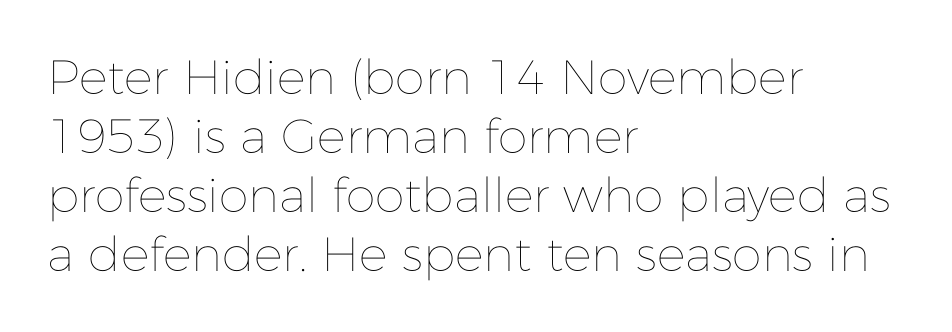
The image shows 48 px thin type, upright; set left-aligned, line spacing 1.23x, normal letter spacing, not underlined; low stroke contrast and a medium x-height.
